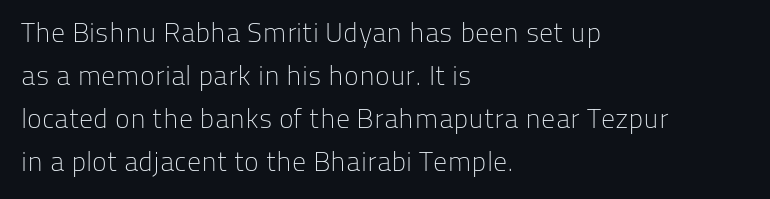
All the whitespace from short lines collects on the right. Here the designer chose a conventional face with non-uniform glyph widths. To sum up the face: it is a sans, with no serifs. The zone under the glyphs is completely vacant.
